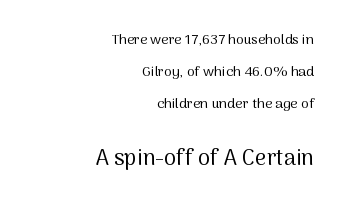
{"italic": "no", "bold": "no", "underline": "no", "align": "right", "line_spacing": "loose", "line_spacing_ratio": 2.28, "letter_spacing": "normal", "letter_spacing_em": 0.0, "larger_block": "second", "size_ratio": 1.57, "glyph_px": 22}
